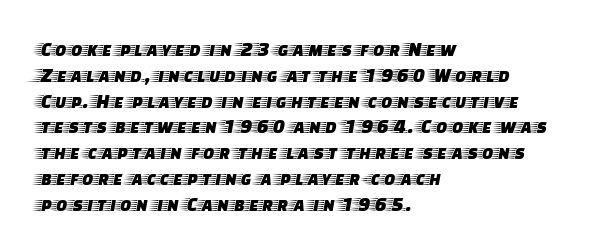
Q: Is the text italic (slanted)? A: Yes.
Q: Is the text underlined? A: No.
Q: How is the paragraph aligned? A: Left-aligned.
Q: Is the spacing between letters normal or unusually wide? A: Normal.
